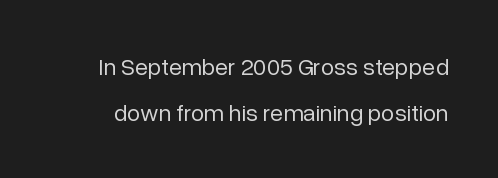
The image shows 24 px text type, upright; set loose line spacing (1.92x), normal letter spacing, not underlined.
